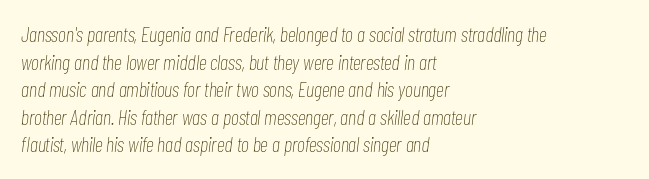
{"italic": "yes", "lean": "right", "slant_degrees": 7, "bold": "no", "underline": "no", "align": "left", "line_spacing": "normal", "line_spacing_ratio": 1.31, "letter_spacing": "normal", "letter_spacing_em": 0.0, "glyph_px": 21}
